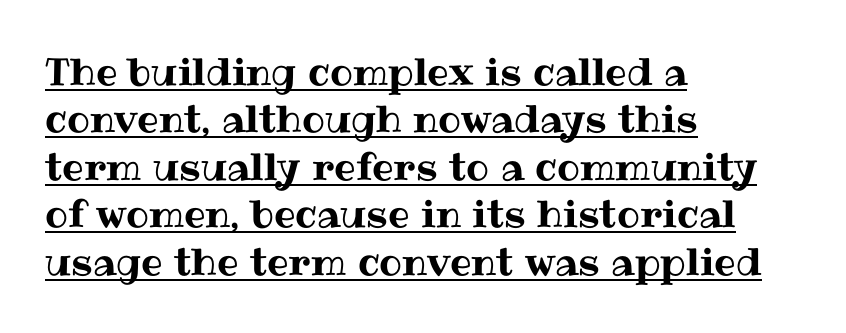
Q: Is the text italic (slanted)? A: No, it is upright.
Q: Is the text underlined? A: Yes.
Q: How is the paragraph aligned? A: Left-aligned.
Q: Is the spacing between letters normal or unusually wide? A: Normal.
Q: Is the spacing between lines tight, normal or loose? A: Normal.
Q: Width (condensed, normal, or wide)? A: Normal.
Q: Stroke contrast? A: Medium.
Q: x-height? A: Medium.
Q: Monospaced? A: No.
